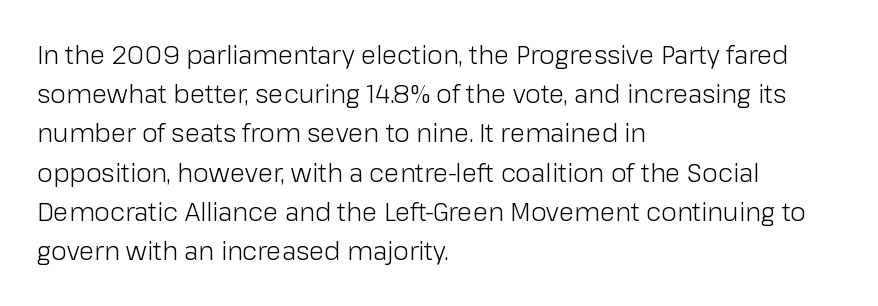
Q: Is the text bold? A: No.
Q: Is the text italic (slanted)? A: No, it is upright.
Q: Is the text underlined? A: No.
Q: How is the paragraph aligned? A: Left-aligned.
Q: Is the spacing between letters normal or unusually wide? A: Normal.
Q: Is the spacing between lines tight, normal or loose? A: Normal.
